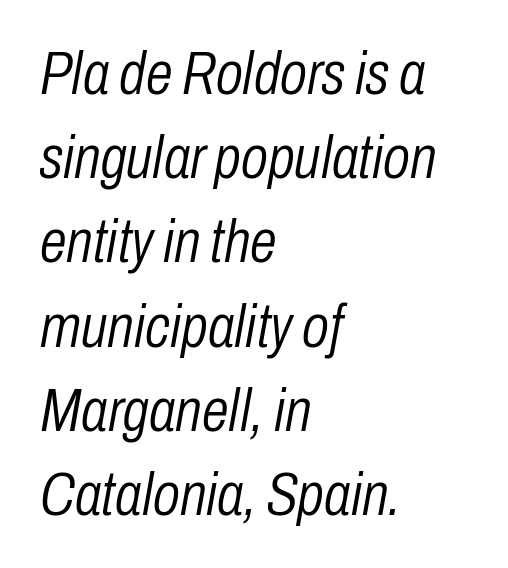
Q: Is the text bold? A: No.
Q: Is the text italic (slanted)? A: Yes, it leans right by about 10 degrees.
Q: Is the text underlined? A: No.
Q: How is the paragraph aligned? A: Left-aligned.
Q: Is the spacing between letters normal or unusually wide? A: Normal.
Q: Is the spacing between lines tight, normal or loose? A: Normal.
Q: Width (condensed, normal, or wide)? A: Condensed.
Q: Stroke contrast? A: Low.
Q: x-height? A: Medium.
Q: Monospaced? A: No.
